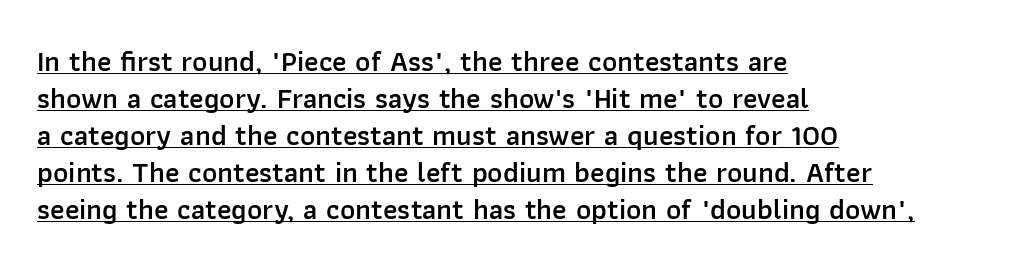
The passage shown is typed in a proportional face where columns would drift. These words are printed semibold, heavier than regular yet not bold. What kind of face is this? One without serifs — a sans. Teacher's note: observe the even left margin — that is flush-left alignment. The lettering stays uniformly vertical, giving the passage a roman look.
